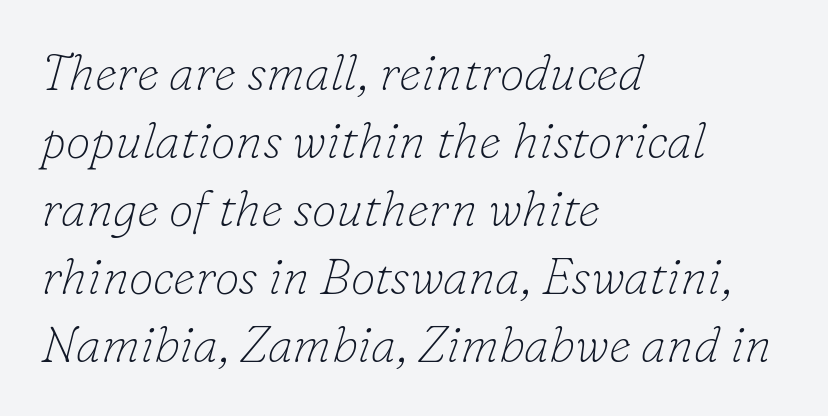
{"serif": "yes", "italic": "yes", "lean": "right", "slant_degrees": 16, "bold": "no", "weight": "thin", "width": "normal", "stroke_contrast": "low", "x_height": "small", "monospaced": "no", "underline": "no", "align": "left", "line_spacing": "normal", "line_spacing_ratio": 1.36, "letter_spacing": "normal", "letter_spacing_em": 0.0, "glyph_px": 50}
